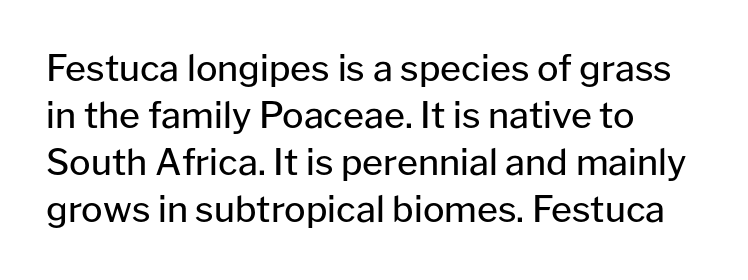
What stands out about the letter spacing? Nothing — it is the standard amount. This rendering features lettering with no underline. Regarding serifs, this sample does without them. Spacing verdict: proportional, widths tailored to each character. Do the letters lean? They stand straight.
